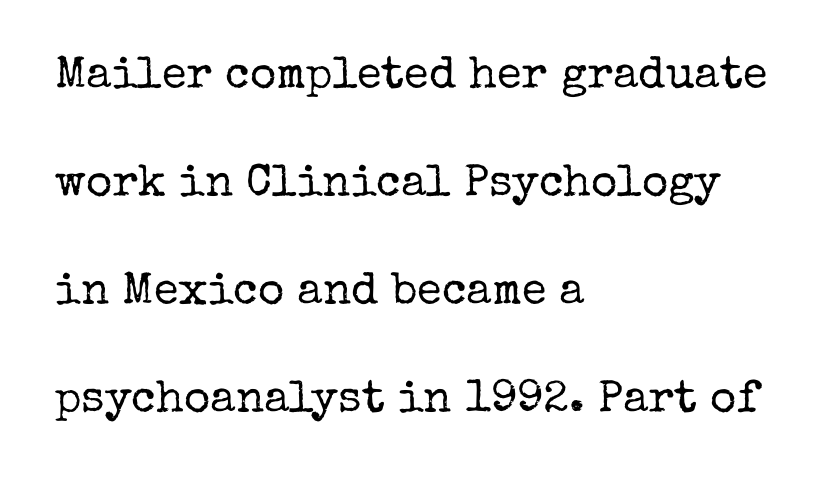
The image shows 45 px regular-weight serif type, upright; set left-aligned, loose line spacing (2.4x), normal letter spacing, not underlined; low stroke contrast and a medium x-height.
